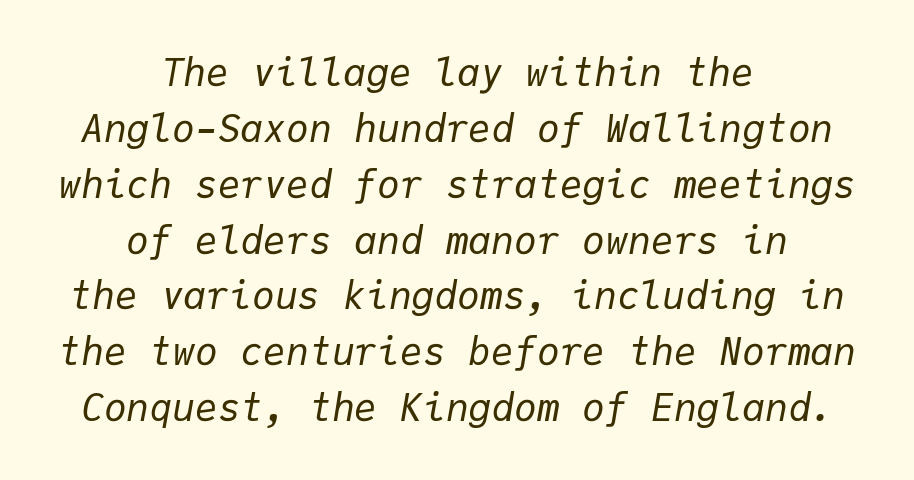
The image shows 38 px regular-weight type, italic (leaning right), monospaced; set centered, normal line spacing (1.47x), normal letter spacing, not underlined; low stroke contrast and a medium x-height.
